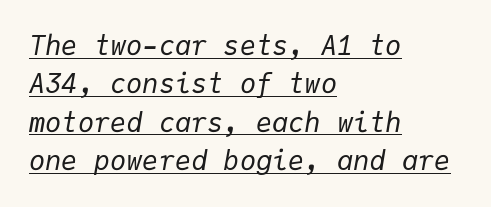
Q: Is the text bold? A: No.
Q: Is the text italic (slanted)? A: Yes, it leans right by about 9 degrees.
Q: Is the text underlined? A: Yes.
Q: How is the paragraph aligned? A: Left-aligned.
Q: Is the spacing between letters normal or unusually wide? A: Normal.
Q: Is the spacing between lines tight, normal or loose? A: Normal.
